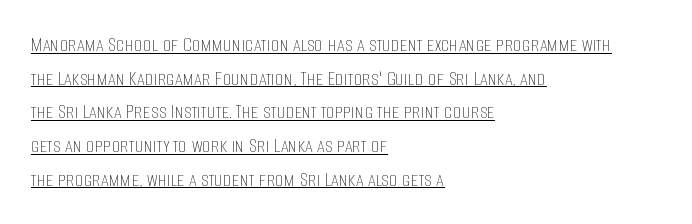
Counters stay open thanks to moderate or lighter strokes. Compared with typical body copy, the letter spacing here is the same. Summary of vertical rhythm: regular, with standard interline spacing. The rendering uses the underline text-decoration. These lines were composed using upright roman letters.
